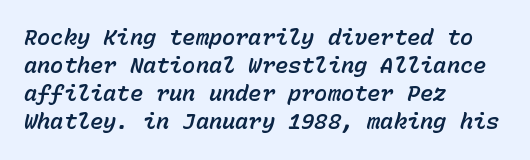
The image shows 22 px text type, italic (leaning right); set left-aligned, normal line spacing (1.28x), normal letter spacing, not underlined.
